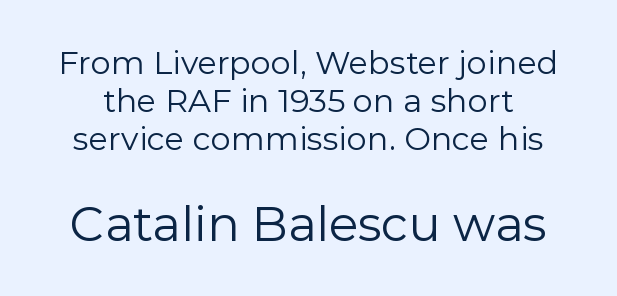
{"serif": "no", "italic": "no", "bold": "no", "weight": "regular", "width": "normal", "stroke_contrast": "low", "x_height": "medium", "monospaced": "no", "underline": "no", "line_spacing_ratio": 1.18, "letter_spacing": "normal", "letter_spacing_em": 0.0, "larger_block": "second", "size_ratio": 1.5, "glyph_px": 48}
